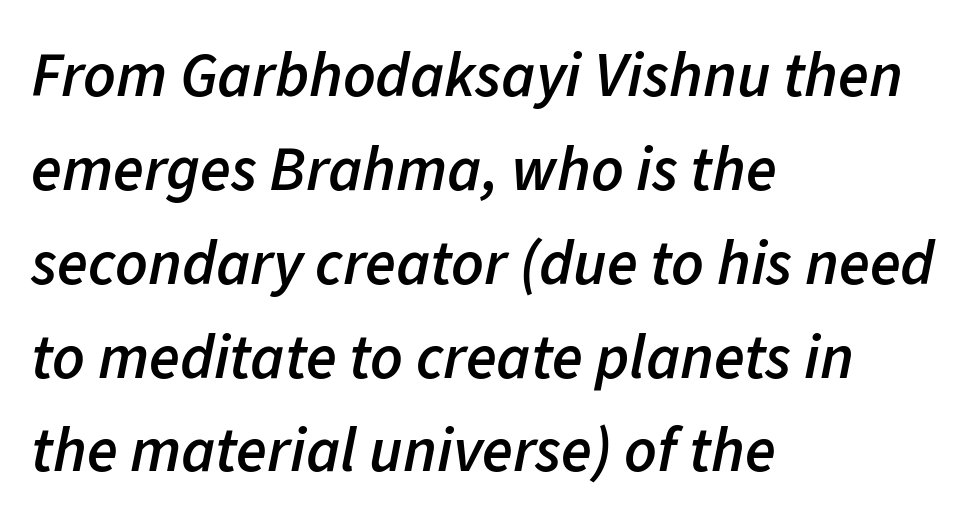
Q: Is the text bold? A: Semi-bold.
Q: Is the text italic (slanted)? A: Yes, it leans right by about 11 degrees.
Q: Is the text underlined? A: No.
Q: How is the paragraph aligned? A: Left-aligned.
Q: Is the spacing between letters normal or unusually wide? A: Normal.
Q: Is the spacing between lines tight, normal or loose? A: Normal.
Q: Width (condensed, normal, or wide)? A: Normal.
Q: Stroke contrast? A: Low.
Q: x-height? A: Medium.
Q: Monospaced? A: No.
